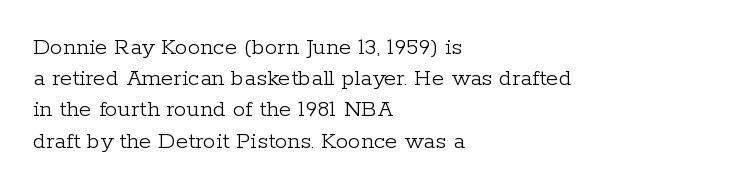
{"italic": "no", "bold": "no", "underline": "no", "align": "left", "line_spacing": "normal", "line_spacing_ratio": 1.25, "letter_spacing": "normal", "letter_spacing_em": 0.0, "glyph_px": 25}
